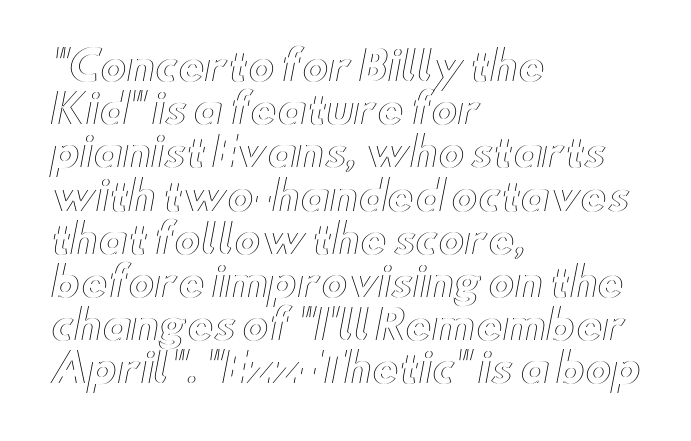
The image shows 40 px wide type; set left-aligned, tight line spacing (1.08x), normal letter spacing, not underlined; a small x-height.
